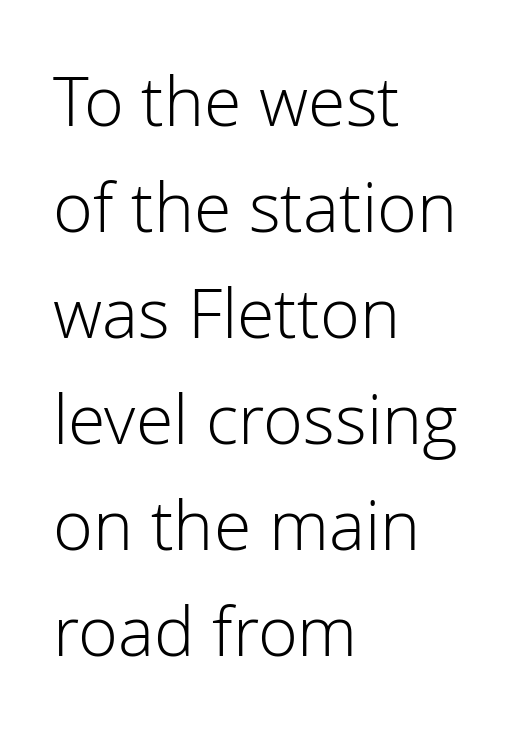
The image shows 68 px light sans-serif type, upright; set left-aligned, normal line spacing (1.56x), normal letter spacing, not underlined; low stroke contrast and a medium x-height.
